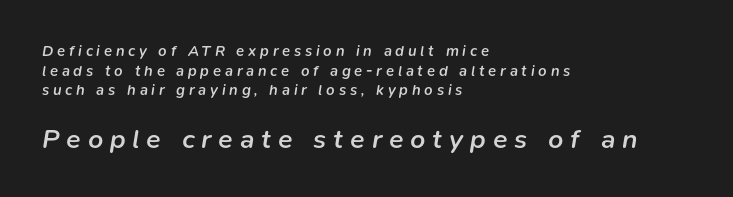
The image shows 27 px text type, italic (leaning right); set left-aligned, normal line spacing (1.31x), unusually wide letter spacing (+0.25 em), not underlined; the second (bottom) block is 1.8x larger.
